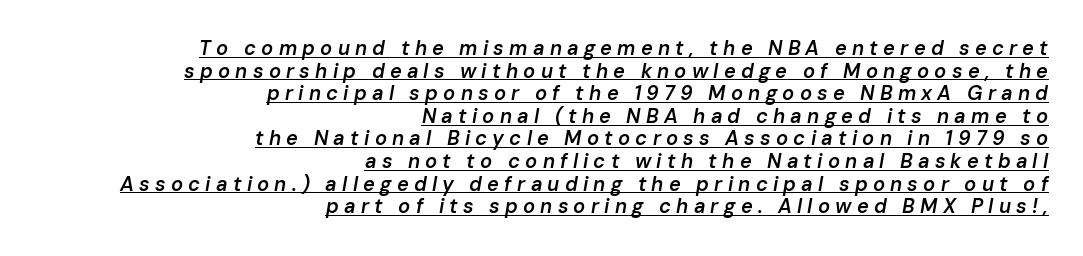
Horizontally, the lines are justified to the trailing edge only. Strokes here are thickened, but only to semibold level. The passage shown is underscored from start to finish. Each word looks stretched out because of the extra space between its letters. What's the leading like? Squeezed, with rows nearly overlapping. The passage shown leans; its letterforms are oblique.
